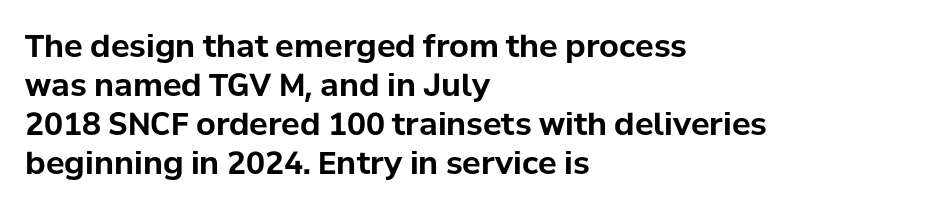
Quick note: interline space is typical. No feet cap the strokes, marking this as sans-serif type. The zone under the glyphs is completely vacant. I'd describe the lettering as bold — thick and assertive. Do the characters align in a grid? No, the font is proportional.
